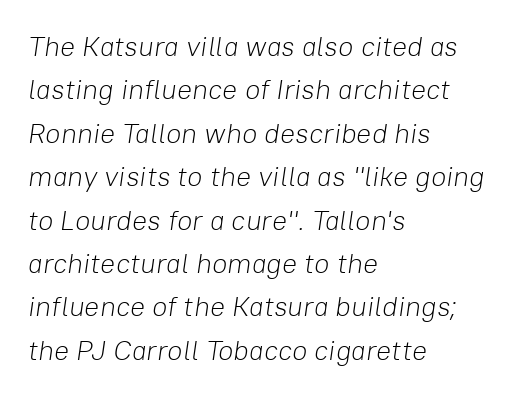
The image shows 28 px light type, italic (leaning right); set left-aligned, normal line spacing (1.55x), normal letter spacing, not underlined; low stroke contrast and a medium x-height.
